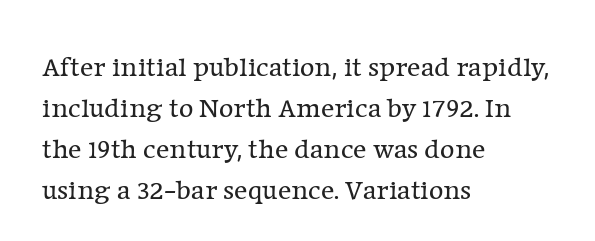
Q: Is the text bold? A: No.
Q: Is the text italic (slanted)? A: No, it is upright.
Q: Is the typeface a serif or a sans-serif typeface? A: Serif.
Q: Is the text underlined? A: No.
Q: How is the paragraph aligned? A: Left-aligned.
Q: Is the spacing between letters normal or unusually wide? A: Normal.
Q: Is the spacing between lines tight, normal or loose? A: Normal.
Q: Width (condensed, normal, or wide)? A: Normal.
Q: Stroke contrast? A: Low.
Q: x-height? A: Medium.
Q: Monospaced? A: No.
